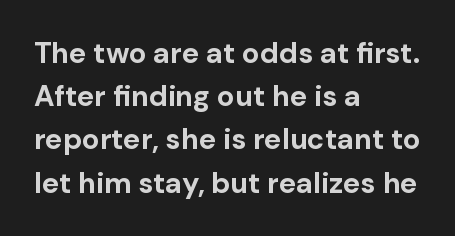
Q: Is the text bold? A: Yes.
Q: Is the text italic (slanted)? A: No, it is upright.
Q: Is the typeface a serif or a sans-serif typeface? A: Sans-serif.
Q: Is the text underlined? A: No.
Q: How is the paragraph aligned? A: Left-aligned.
Q: Is the spacing between letters normal or unusually wide? A: Normal.
Q: Is the spacing between lines tight, normal or loose? A: Normal.
Q: Width (condensed, normal, or wide)? A: Normal.
Q: Stroke contrast? A: Low.
Q: x-height? A: Medium.
Q: Monospaced? A: No.
